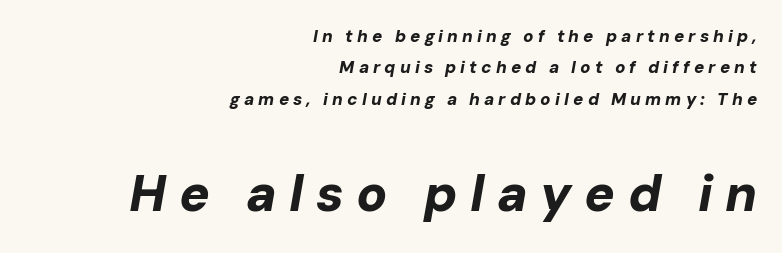
Q: Is the text bold? A: Yes.
Q: Is the text italic (slanted)? A: Yes, it leans right by about 10 degrees.
Q: Is the text underlined? A: No.
Q: How is the paragraph aligned? A: Right-aligned.
Q: Is the spacing between letters normal or unusually wide? A: Unusually wide.
Q: Which block of text is set in a larger size, the first (top) or the second (bottom)? A: The second (bottom) one.
Q: Width (condensed, normal, or wide)? A: Normal.
Q: Stroke contrast? A: Low.
Q: x-height? A: Medium.
Q: Monospaced? A: No.
